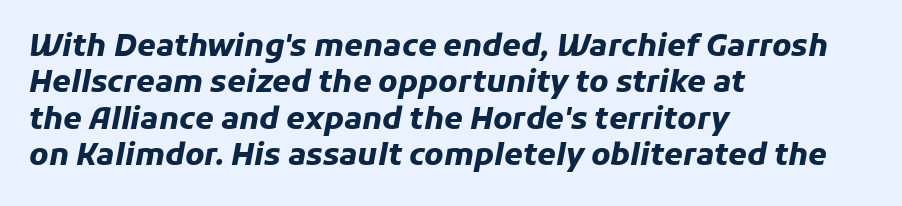
The image shows 30 px heavy type, italic (leaning right); set left-aligned, line spacing 1.21x, normal letter spacing, not underlined; low stroke contrast and a medium x-height.
